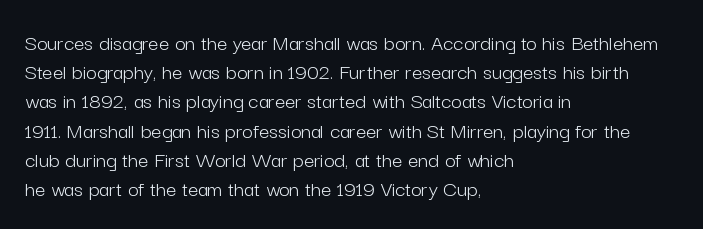
The image shows 23 px text type, upright; set left-aligned, normal line spacing (1.27x), normal letter spacing, not underlined.
